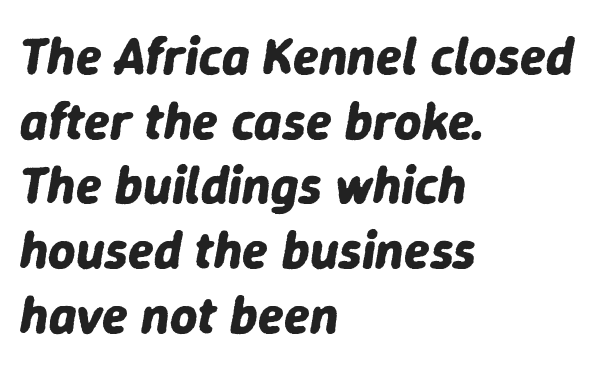
Q: Is the text bold? A: Yes.
Q: Is the text italic (slanted)? A: Yes, it leans right by about 9 degrees.
Q: Is the text underlined? A: No.
Q: How is the paragraph aligned? A: Left-aligned.
Q: Is the spacing between letters normal or unusually wide? A: Normal.
Q: Width (condensed, normal, or wide)? A: Normal.
Q: Stroke contrast? A: Low.
Q: x-height? A: Medium.
Q: Monospaced? A: No.
